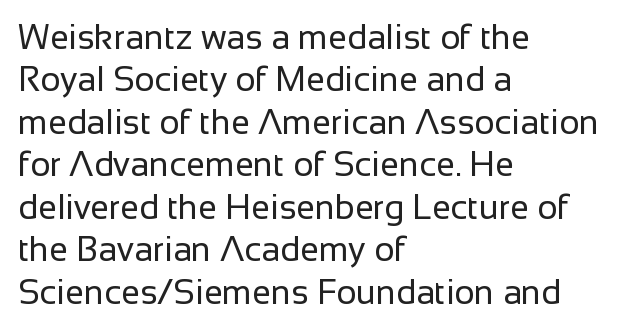
Looks like regular typesetting: each glyph gets only the width it needs. The designer went with a sans here, leaving each stem footless. In CSS terms this would be text-align: left. Check the space under the baseline: it is left empty. The specimen reads as upright at a glance.
